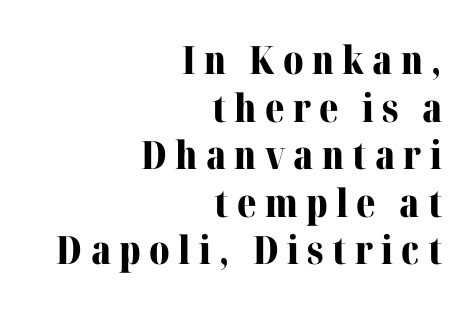
Q: Is the text bold? A: Yes.
Q: Is the text italic (slanted)? A: No, it is upright.
Q: Is the typeface a serif or a sans-serif typeface? A: Serif.
Q: Is the text underlined? A: No.
Q: How is the paragraph aligned? A: Right-aligned.
Q: Is the spacing between letters normal or unusually wide? A: Unusually wide.
Q: Width (condensed, normal, or wide)? A: Normal.
Q: Stroke contrast? A: Medium.
Q: x-height? A: Medium.
Q: Monospaced? A: No.
